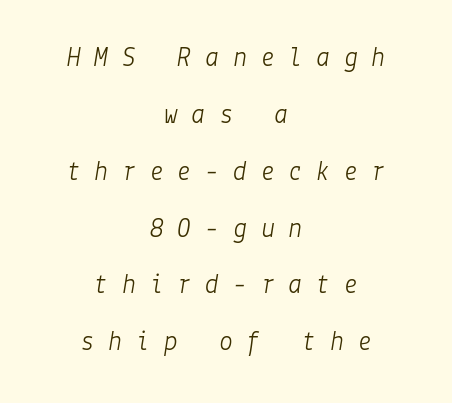
{"italic": "yes", "lean": "right", "slant_degrees": 9, "bold": "no", "weight": "light", "width": "normal", "stroke_contrast": "low", "x_height": "medium", "underline": "no", "align": "center", "line_spacing": "loose", "line_spacing_ratio": 2.03, "letter_spacing": "wide", "letter_spacing_em": 0.49, "glyph_px": 28}
